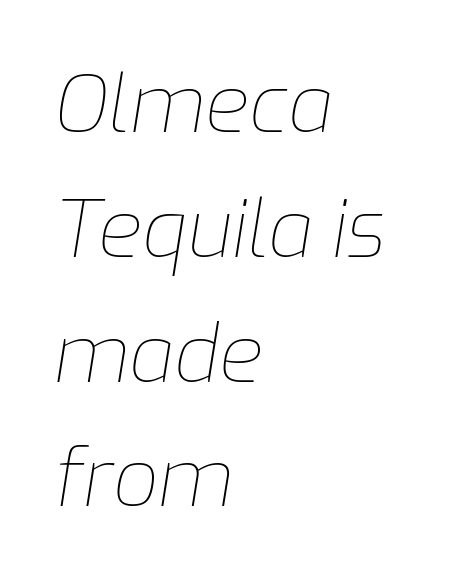
The image shows 80 px thin type, italic (leaning right); set left-aligned, normal line spacing (1.56x), normal letter spacing, not underlined; low stroke contrast and a medium x-height.
